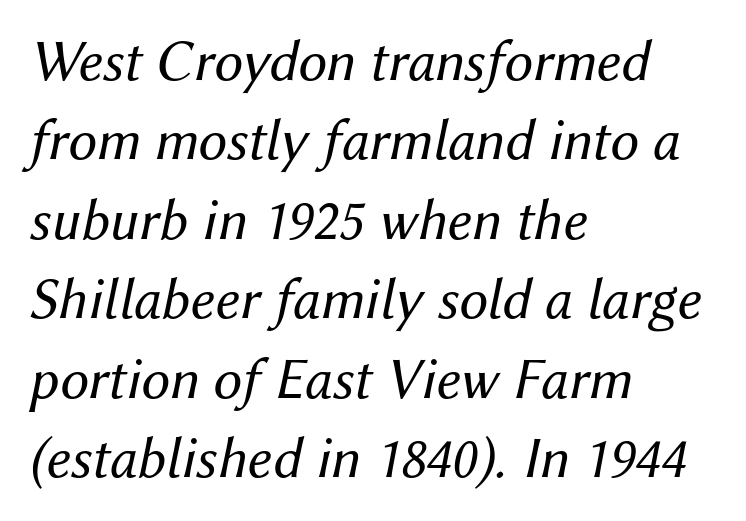
Q: Is the text bold? A: No.
Q: Is the text italic (slanted)? A: Yes, it leans right by about 12 degrees.
Q: Is the text underlined? A: No.
Q: How is the paragraph aligned? A: Left-aligned.
Q: Is the spacing between letters normal or unusually wide? A: Normal.
Q: Is the spacing between lines tight, normal or loose? A: Normal.
Q: Width (condensed, normal, or wide)? A: Normal.
Q: Stroke contrast? A: Medium.
Q: x-height? A: Medium.
Q: Monospaced? A: No.
